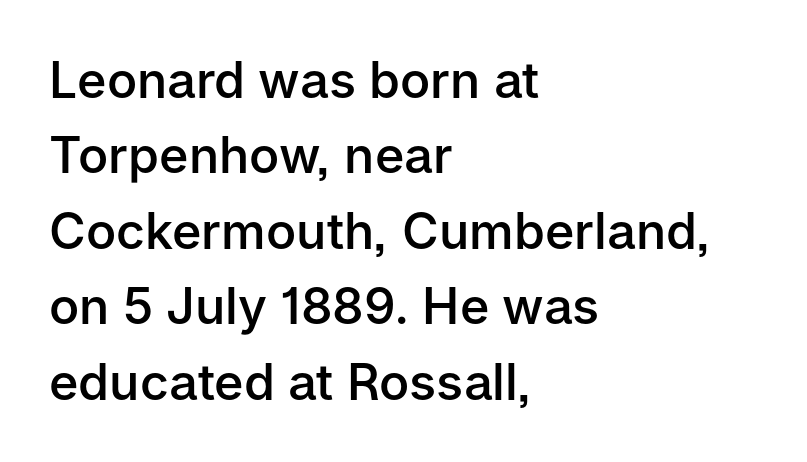
Q: Is the text bold? A: Semi-bold.
Q: Is the text italic (slanted)? A: No, it is upright.
Q: Is the typeface a serif or a sans-serif typeface? A: Sans-serif.
Q: Is the text underlined? A: No.
Q: How is the paragraph aligned? A: Left-aligned.
Q: Is the spacing between letters normal or unusually wide? A: Normal.
Q: Is the spacing between lines tight, normal or loose? A: Normal.
Q: Width (condensed, normal, or wide)? A: Normal.
Q: Stroke contrast? A: Low.
Q: x-height? A: Medium.
Q: Monospaced? A: No.
